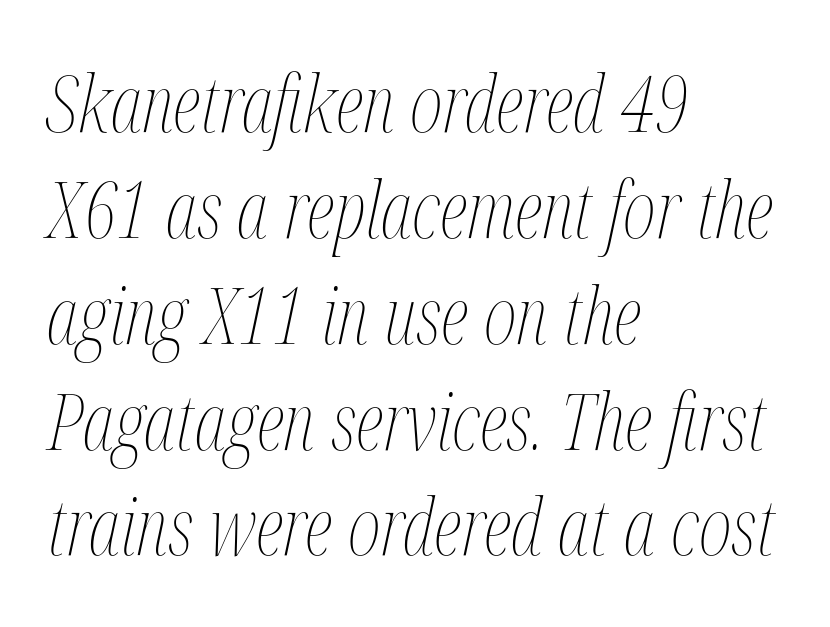
{"italic": "yes", "lean": "right", "slant_degrees": 12, "bold": "no", "weight": "thin", "width": "condensed", "stroke_contrast": "medium", "x_height": "medium", "monospaced": "no", "underline": "no", "align": "left", "line_spacing": "normal", "line_spacing_ratio": 1.34, "letter_spacing": "normal", "letter_spacing_em": 0.0, "glyph_px": 79}
